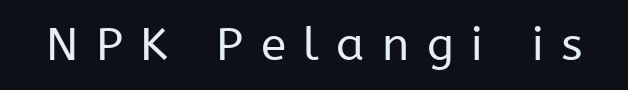
Stems and bowls with no extra thickness — not bold. Each letter keeps its own natural width here, so spacing adapts to shape. Designer's note — italics off, roman on. Does extra space separate the letters? Yes, quite a lot of it. The characters display no serif detailing; their extremities are plain.
